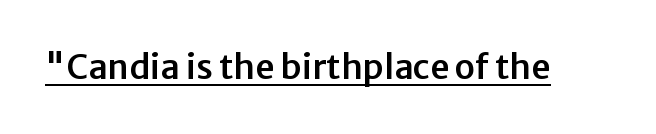
Inter-character spacing is left at the font's built-in metrics. Rendered with straight, roman letterforms. In designer terms, the underline attribute is active on this setting. The face used here is proportionally spaced, like ordinary book or web type.
